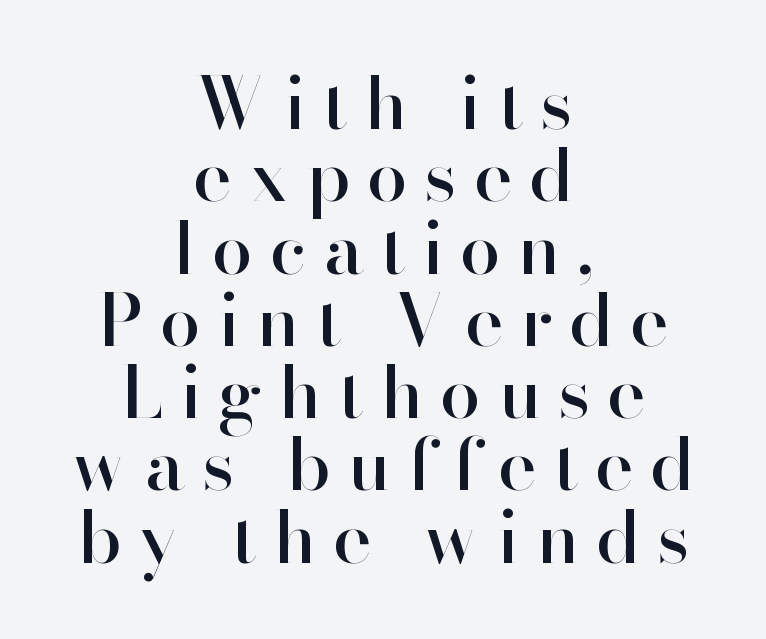
The image shows 73 px sans-serif type, upright; set centered, tight line spacing (0.99x), unusually wide letter spacing (+0.23 em), not underlined; high stroke contrast and a small x-height.
